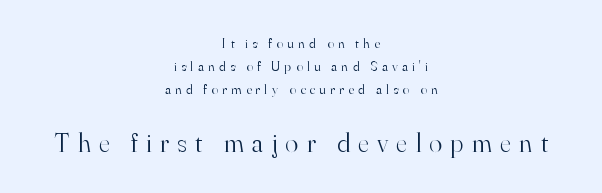
{"italic": "no", "bold": "no", "underline": "no", "align": "center", "line_spacing": "normal", "line_spacing_ratio": 1.65, "letter_spacing": "wide", "letter_spacing_em": 0.31, "larger_block": "second", "size_ratio": 1.93, "glyph_px": 27}
